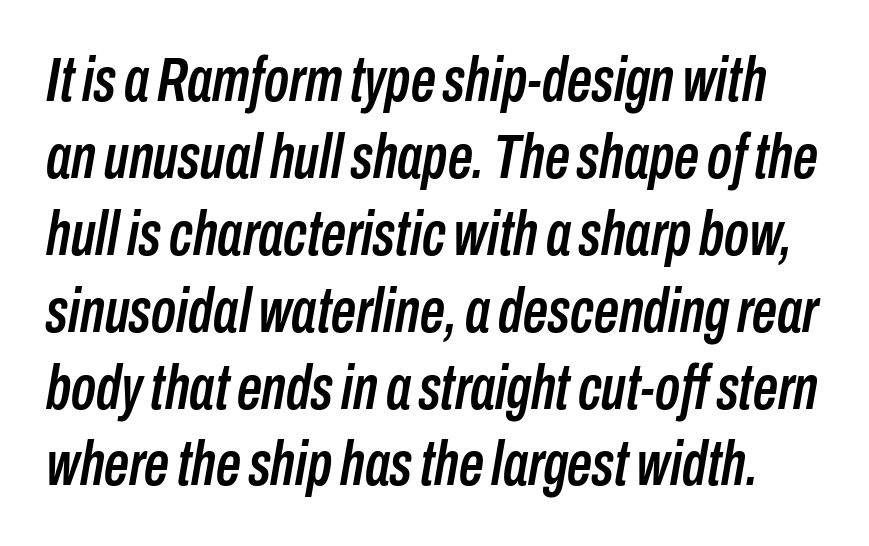
The image shows 62 px condensed type, italic (leaning right); set line spacing 1.24x, normal letter spacing, not underlined; low stroke contrast and a medium x-height.
